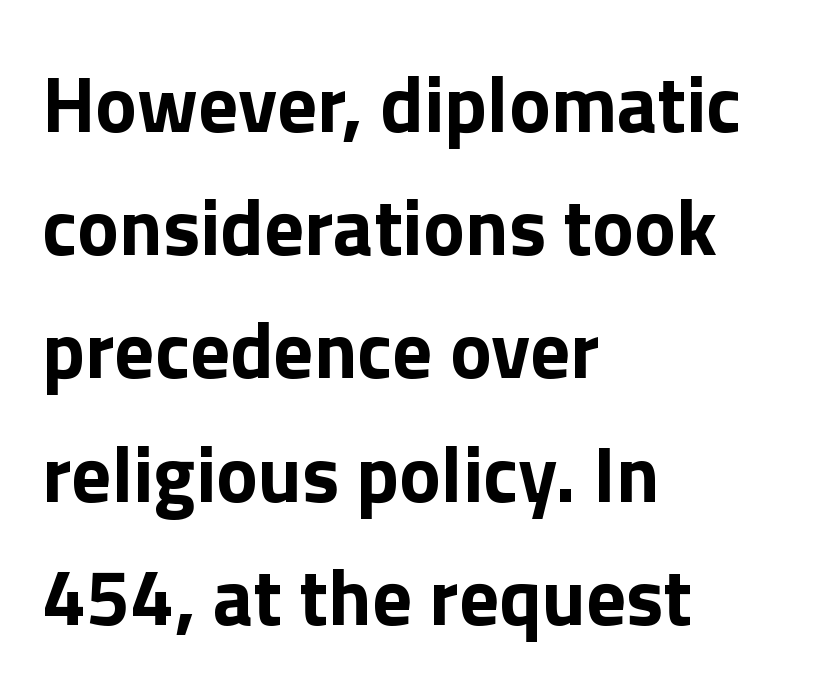
{"serif": "no", "italic": "no", "bold": "yes", "weight": "bold", "width": "normal", "x_height": "medium", "monospaced": "no", "underline": "no", "align": "left", "line_spacing": "normal", "line_spacing_ratio": 1.56, "letter_spacing": "normal", "letter_spacing_em": 0.0, "glyph_px": 79}
